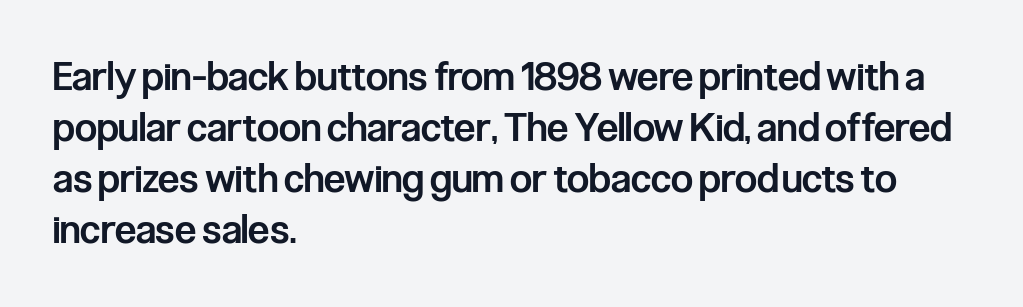
These lines are set flush left with a ragged right edge. This sample uses an upright cut, with every glyph sitting square on the baseline. Spacing verdict: proportional, widths tailored to each character. Interline gaps are of average width in this sample. Rule under the text: the space is simply empty.
